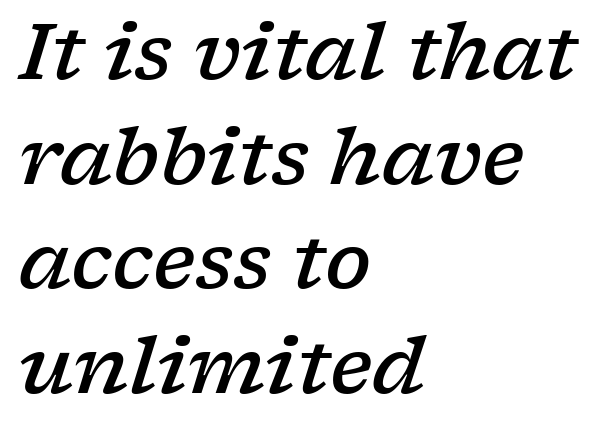
Honestly, the letter spacing is just normal — you wouldn't notice it. The compositor pushed each line to the left boundary. In terms of letterform style, serifs are clearly present. I'd describe the lettering as semibold — firm but not a full bold. Vertical spacing — default. You could not count columns in this text — the font is proportionally spaced.
